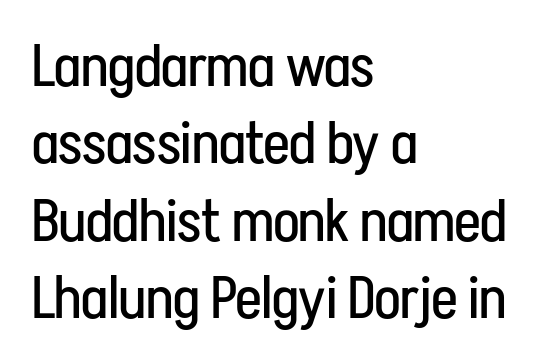
{"serif": "no", "italic": "no", "bold": "no", "weight": "regular", "width": "condensed", "stroke_contrast": "low", "x_height": "medium", "monospaced": "no", "underline": "no", "align": "left", "line_spacing": "normal", "line_spacing_ratio": 1.29, "letter_spacing": "normal", "letter_spacing_em": 0.0, "glyph_px": 60}
